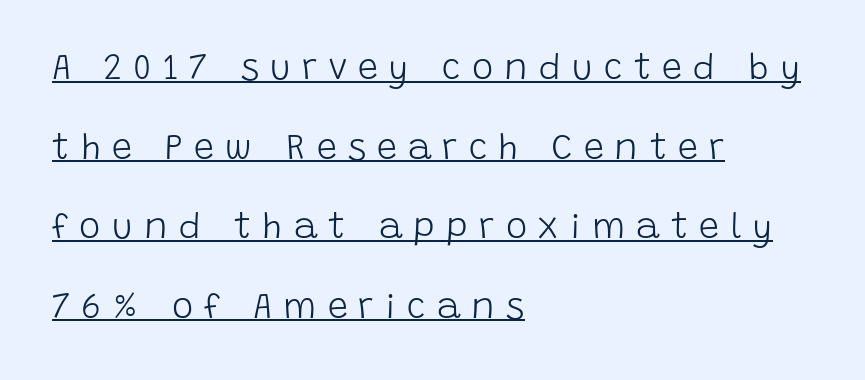
Q: Is the text bold? A: No.
Q: Is the text italic (slanted)? A: No, it is upright.
Q: Is the typeface a serif or a sans-serif typeface? A: Sans-serif.
Q: Is the text underlined? A: Yes.
Q: How is the paragraph aligned? A: Left-aligned.
Q: Is the spacing between letters normal or unusually wide? A: Unusually wide.
Q: Is the spacing between lines tight, normal or loose? A: Loose.
Q: Width (condensed, normal, or wide)? A: Normal.
Q: Stroke contrast? A: Low.
Q: x-height? A: Large.
Q: Monospaced? A: No.
